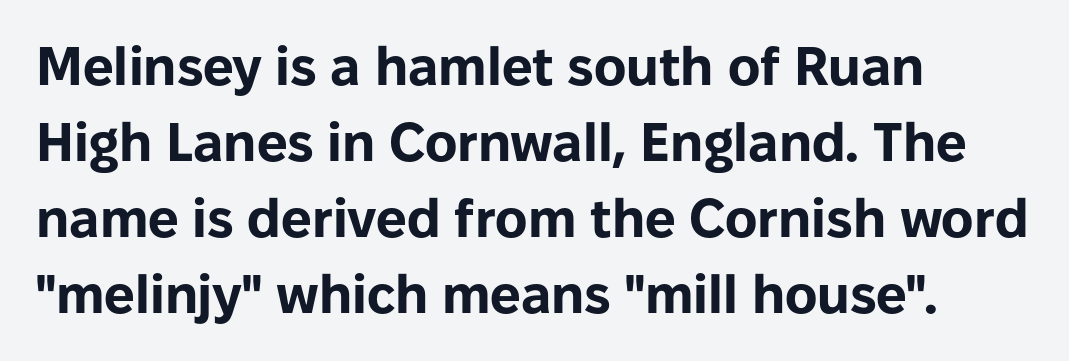
Q: Is the text bold? A: Yes.
Q: Is the text italic (slanted)? A: No, it is upright.
Q: Is the typeface a serif or a sans-serif typeface? A: Sans-serif.
Q: Is the text underlined? A: No.
Q: How is the paragraph aligned? A: Left-aligned.
Q: Is the spacing between letters normal or unusually wide? A: Normal.
Q: Is the spacing between lines tight, normal or loose? A: Normal.
Q: Width (condensed, normal, or wide)? A: Normal.
Q: Stroke contrast? A: Low.
Q: x-height? A: Medium.
Q: Monospaced? A: No.
